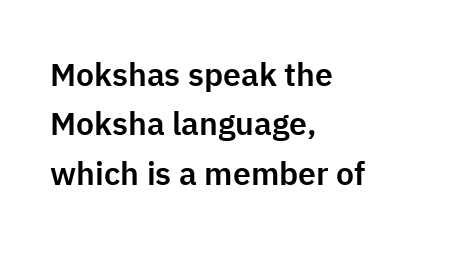
Q: Is the text italic (slanted)? A: No, it is upright.
Q: Is the typeface a serif or a sans-serif typeface? A: Sans-serif.
Q: Is the text underlined? A: No.
Q: How is the paragraph aligned? A: Left-aligned.
Q: Is the spacing between letters normal or unusually wide? A: Normal.
Q: Is the spacing between lines tight, normal or loose? A: Normal.
Q: Width (condensed, normal, or wide)? A: Normal.
Q: Stroke contrast? A: Low.
Q: x-height? A: Medium.
Q: Monospaced? A: No.
